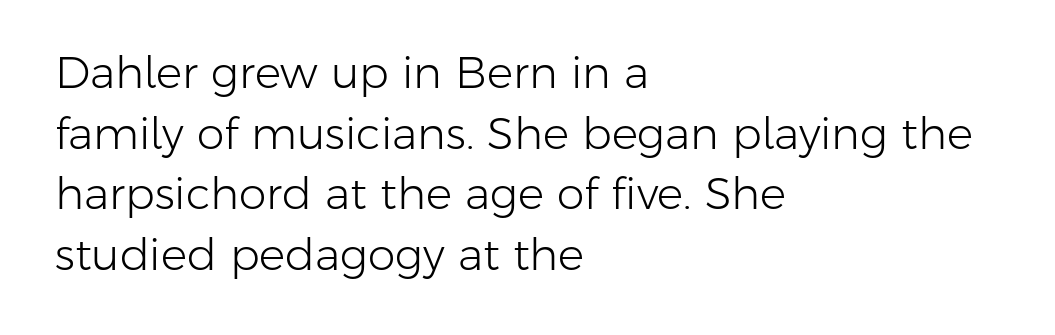
{"serif": "no", "italic": "no", "bold": "no", "weight": "light", "width": "normal", "stroke_contrast": "low", "x_height": "medium", "monospaced": "no", "underline": "no", "align": "left", "line_spacing": "normal", "line_spacing_ratio": 1.38, "letter_spacing": "normal", "letter_spacing_em": 0.0, "glyph_px": 44}
